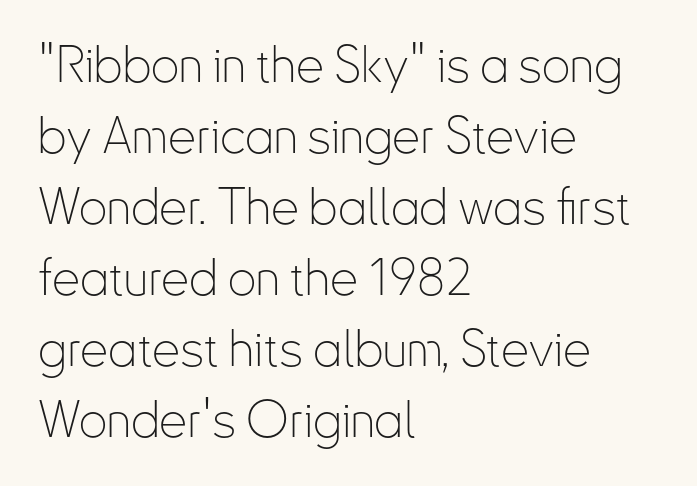
Letter spacing: default. Do the characters align in a grid? No, the font is proportional. The designer left line spacing at the default. The characters are drawn with everyday or finer stroke widths.
